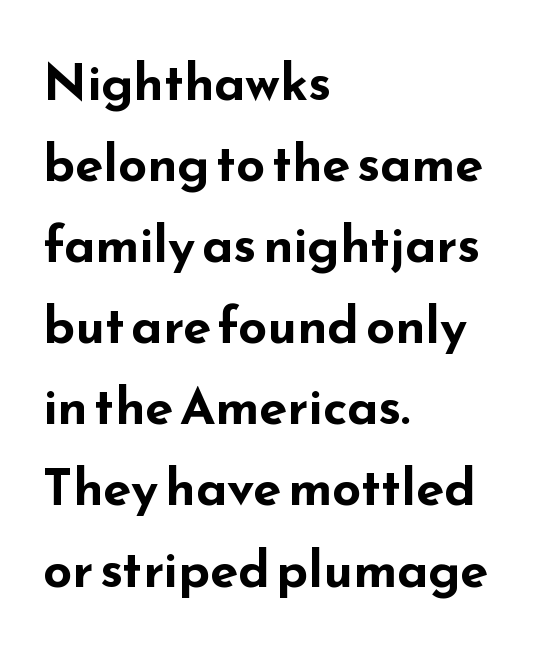
Q: Is the text bold? A: Yes.
Q: Is the text italic (slanted)? A: No, it is upright.
Q: Is the typeface a serif or a sans-serif typeface? A: Sans-serif.
Q: Is the text underlined? A: No.
Q: How is the paragraph aligned? A: Left-aligned.
Q: Is the spacing between letters normal or unusually wide? A: Normal.
Q: Is the spacing between lines tight, normal or loose? A: Normal.
Q: Width (condensed, normal, or wide)? A: Wide.
Q: Stroke contrast? A: Low.
Q: x-height? A: Small.
Q: Monospaced? A: No.
